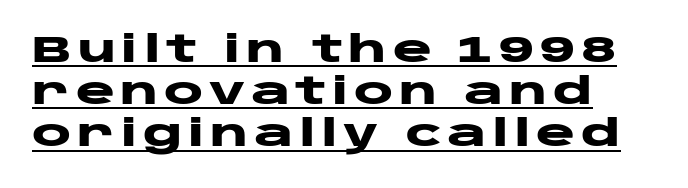
{"serif": "no", "italic": "no", "bold": "yes", "weight": "heavy", "width": "wide", "stroke_contrast": "low", "x_height": "large", "monospaced": "no", "underline": "yes", "align": "left", "line_spacing": "tight", "line_spacing_ratio": 1.14, "glyph_px": 37}
